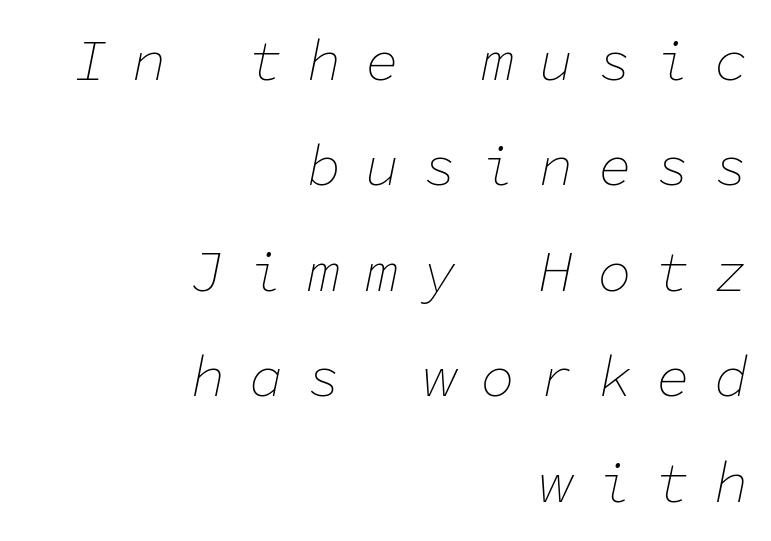
The image shows 57 px thin type, italic (leaning right), monospaced; set right-aligned, line spacing 1.85x, unusually wide letter spacing (+0.42 em), not underlined; low stroke contrast and a medium x-height.
